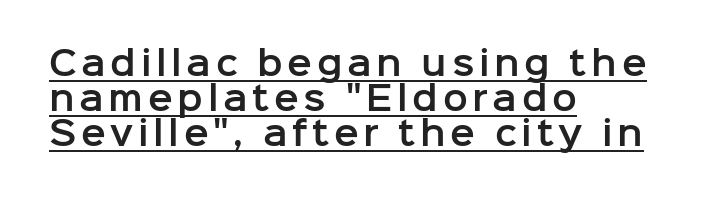
All the whitespace from short lines collects on the right. When letters stand straight like this, we call the style roman or upright. Examine the stroke ends and you'll find no serifs. The leading is snug, giving the passage a crowded texture. Varying glyph widths throughout — classic text-font behaviour. The string is rendered with underlining switched on.
